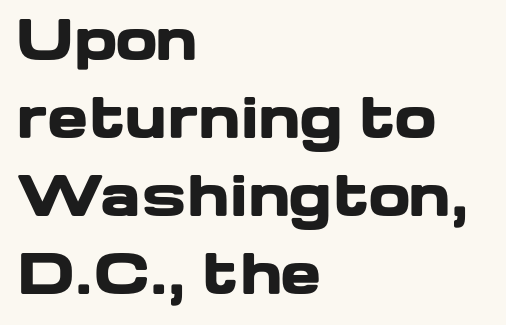
Check under the words: just untouched page. The passage shown is typeset with a sans-serif family. Baseline-to-baseline distance is the conventional proportion of letter height. These lines are set flush left with a ragged right edge.
